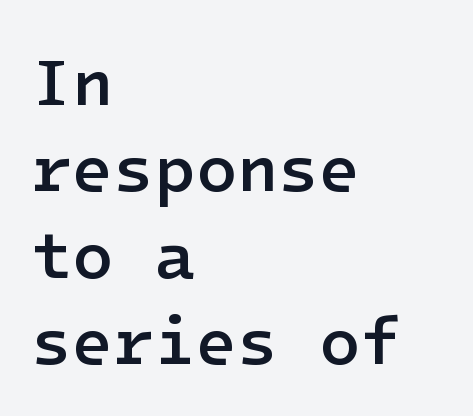
The image shows 67 px semibold sans-serif type, upright; set left-aligned, normal line spacing (1.29x), normal letter spacing, not underlined; low stroke contrast and a medium x-height.
